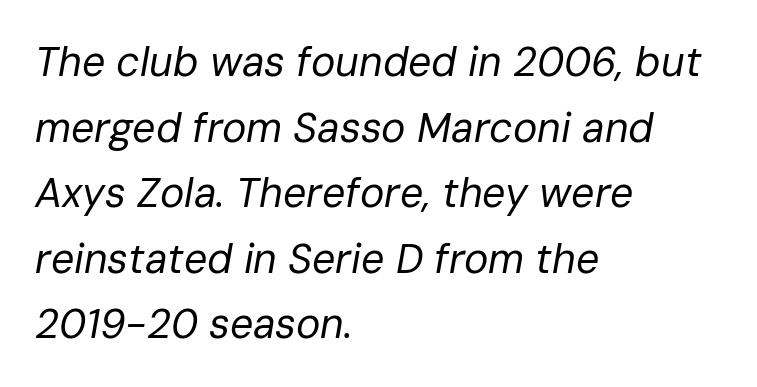
Q: Is the text bold? A: No.
Q: Is the text italic (slanted)? A: Yes, it leans right by about 10 degrees.
Q: Is the text underlined? A: No.
Q: How is the paragraph aligned? A: Left-aligned.
Q: Is the spacing between letters normal or unusually wide? A: Normal.
Q: Is the spacing between lines tight, normal or loose? A: Normal.
Q: Width (condensed, normal, or wide)? A: Normal.
Q: Stroke contrast? A: Low.
Q: x-height? A: Medium.
Q: Monospaced? A: No.
